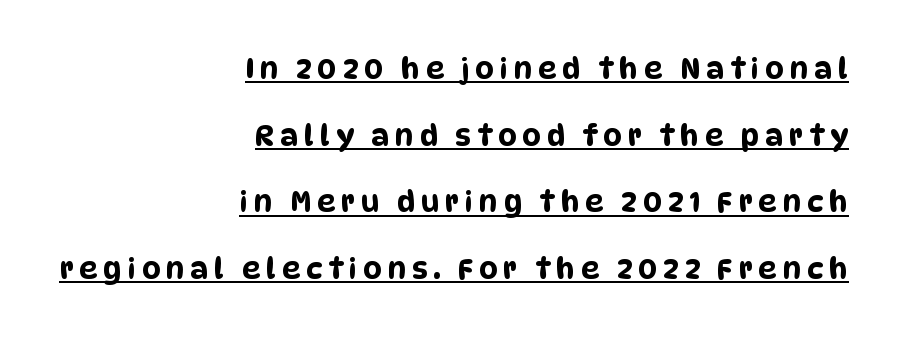
{"serif": "no", "width": "condensed", "stroke_contrast": "low", "x_height": "large", "monospaced": "no", "underline": "yes", "align": "right", "line_spacing": "loose", "line_spacing_ratio": 2.3, "letter_spacing": "wide", "letter_spacing_em": 0.2, "glyph_px": 29}
